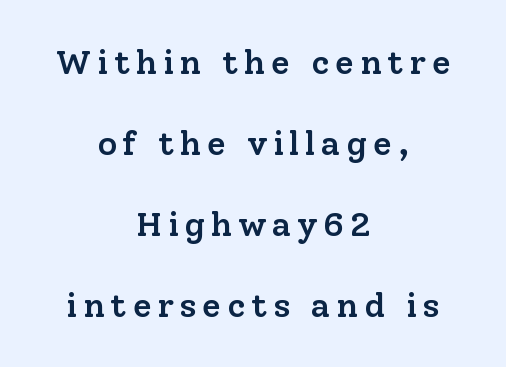
{"serif": "yes", "italic": "no", "bold": "semi", "weight": "semibold", "width": "normal", "stroke_contrast": "low", "x_height": "medium", "monospaced": "no", "underline": "no", "align": "center", "line_spacing": "loose", "line_spacing_ratio": 2.38, "glyph_px": 34}
